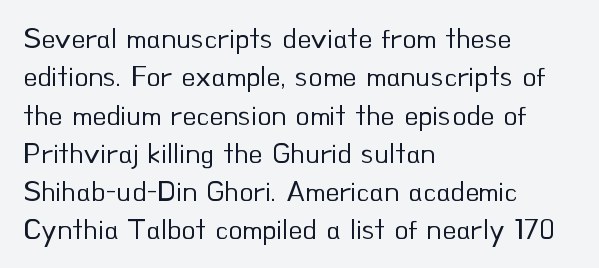
Q: Is the text bold? A: No.
Q: Is the text italic (slanted)? A: No, it is upright.
Q: Is the typeface a serif or a sans-serif typeface? A: Sans-serif.
Q: Is the text underlined? A: No.
Q: How is the paragraph aligned? A: Left-aligned.
Q: Is the spacing between letters normal or unusually wide? A: Normal.
Q: Is the spacing between lines tight, normal or loose? A: Normal.
Q: Width (condensed, normal, or wide)? A: Normal.
Q: Stroke contrast? A: Low.
Q: x-height? A: Small.
Q: Monospaced? A: No.
